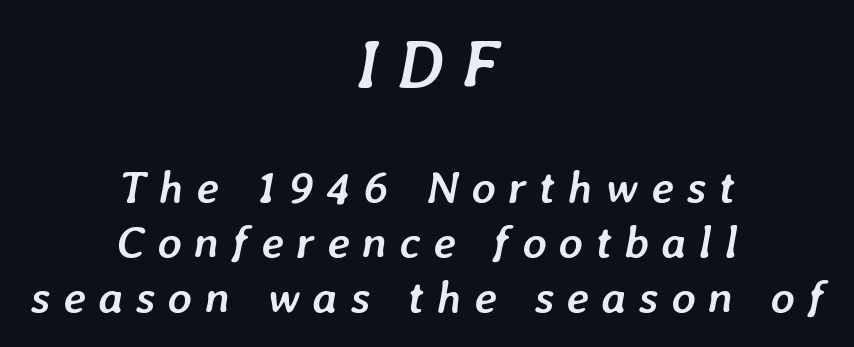
{"italic": "yes", "lean": "right", "slant_degrees": 7, "bold": "yes", "weight": "semibold", "width": "normal", "stroke_contrast": "low", "x_height": "medium", "monospaced": "no", "underline": "no", "align": "center", "line_spacing_ratio": 1.19, "letter_spacing": "wide", "letter_spacing_em": 0.27, "larger_block": "first", "size_ratio": 1.5, "glyph_px": 69}
